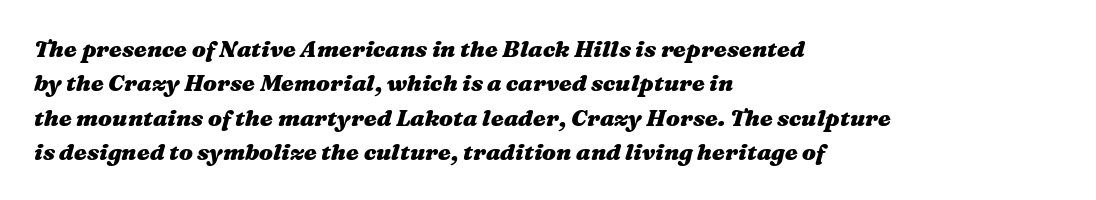
The image shows 23 px bold type, italic (leaning right); set left-aligned, normal line spacing (1.49x), normal letter spacing, not underlined.
